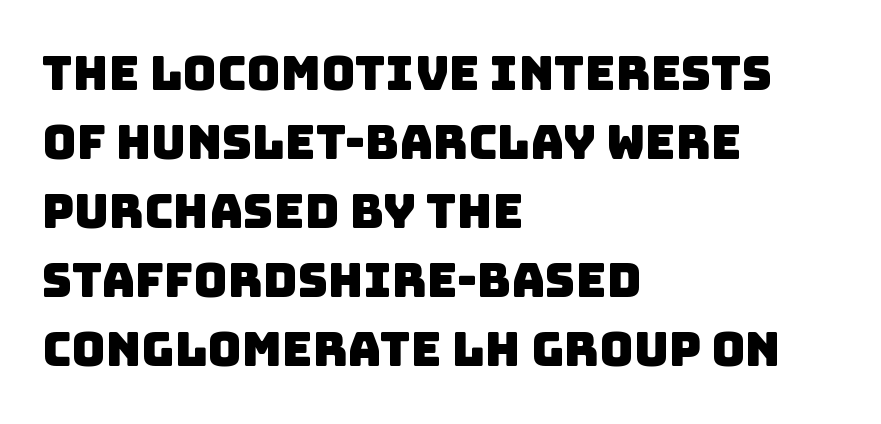
Q: Is the typeface a serif or a sans-serif typeface? A: Sans-serif.
Q: Is the text underlined? A: No.
Q: How is the paragraph aligned? A: Left-aligned.
Q: Is the spacing between letters normal or unusually wide? A: Normal.
Q: Is the spacing between lines tight, normal or loose? A: Normal.
Q: Width (condensed, normal, or wide)? A: Normal.
Q: Stroke contrast? A: Low.
Q: x-height? A: Large.
Q: Monospaced? A: No.
